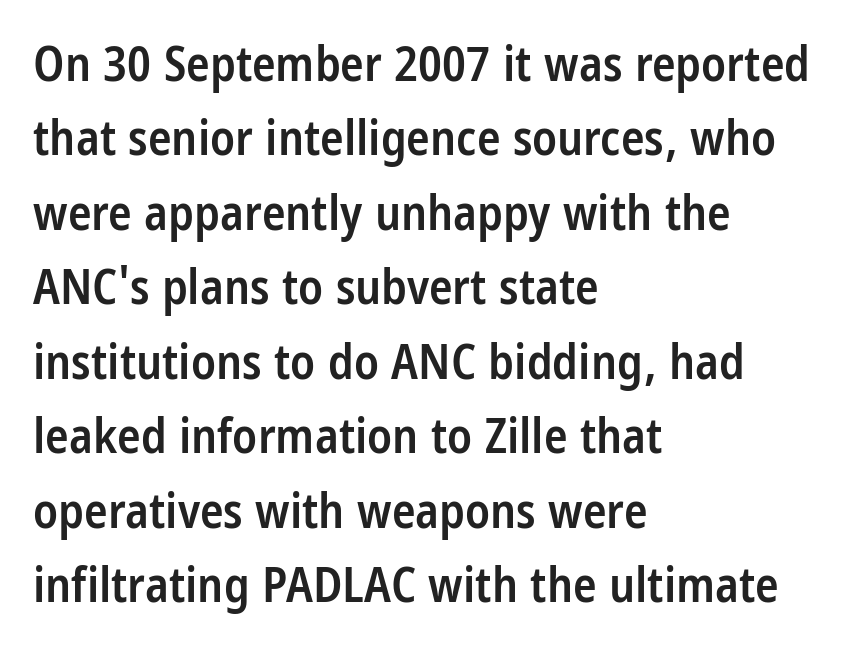
Interline gaps are of average width in this sample. Regarding serifs, this sample does without them. Words float on clear page, feet unadorned. A student would call this left alignment; a typographer would say flush left, rag right.
